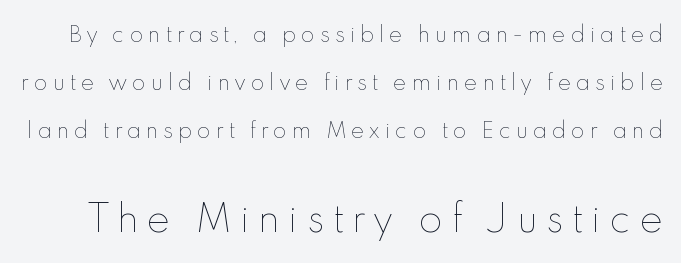
The tracking jumps out immediately: characters are airy and widely separated. Here the designer chose a conventional face with non-uniform glyph widths. Style check: upright. Nothing heavy about these letters — not bold at all. The later block is typeset at a bigger size than the earlier block.
